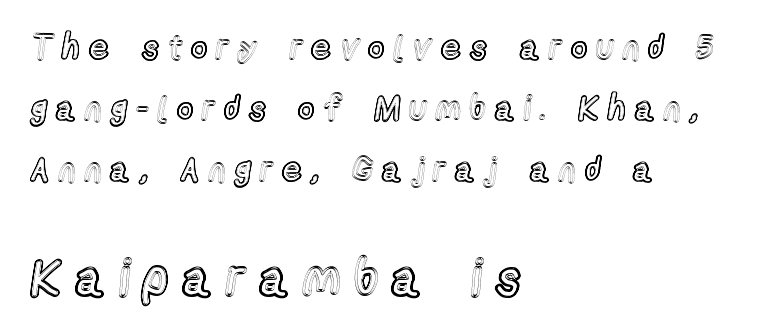
Q: Is the text italic (slanted)? A: Yes.
Q: Is the text underlined? A: No.
Q: How is the paragraph aligned? A: Left-aligned.
Q: Is the spacing between letters normal or unusually wide? A: Unusually wide.
Q: Which block of text is set in a larger size, the first (top) or the second (bottom)? A: The second (bottom) one.
Q: Width (condensed, normal, or wide)? A: Condensed.
Q: x-height? A: Medium.
Q: Monospaced? A: No.
